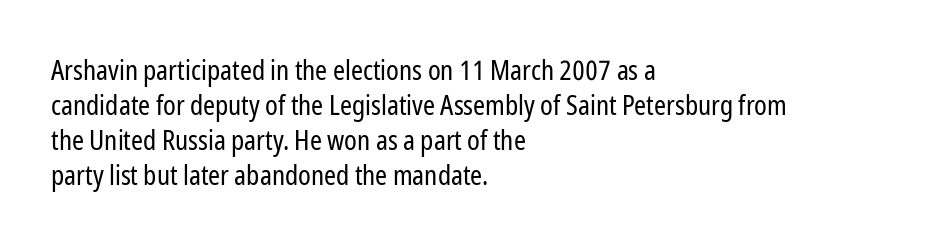
Style check: upright. Plain, unruled lines of type. The paragraph has a hard left edge and a soft right edge. This rendering leaves character spacing at its baseline value. A typesetter would call this leading conventional body-copy spacing. These glyphs show unthickened strokes, regular width or finer.
